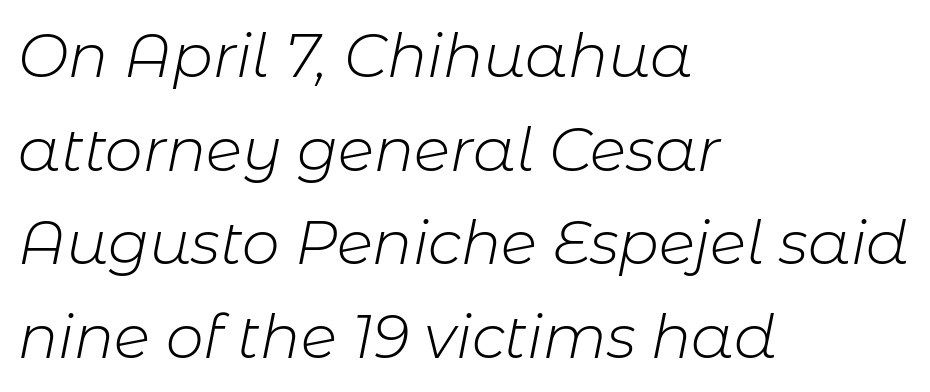
Is the type slanted? Yes — the strokes lean at a clear angle. The letters advance in unequal steps, a hallmark of proportional type. Each new line begins a customary step beneath the previous one. The zone under the glyphs is completely vacant.
